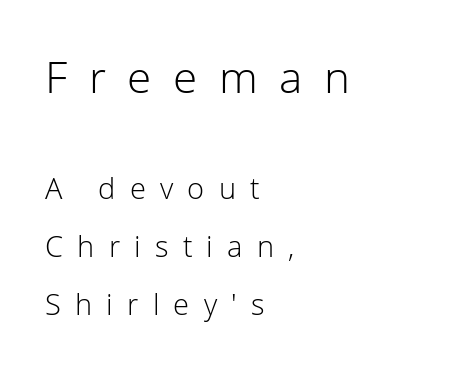
Q: Is the text bold? A: No.
Q: Is the text italic (slanted)? A: No, it is upright.
Q: Is the typeface a serif or a sans-serif typeface? A: Sans-serif.
Q: Is the text underlined? A: No.
Q: How is the paragraph aligned? A: Left-aligned.
Q: Is the spacing between letters normal or unusually wide? A: Unusually wide.
Q: Is the spacing between lines tight, normal or loose? A: Loose.
Q: Which block of text is set in a larger size, the first (top) or the second (bottom)? A: The first (top) one.
Q: Width (condensed, normal, or wide)? A: Normal.
Q: Stroke contrast? A: Low.
Q: x-height? A: Medium.
Q: Monospaced? A: No.
